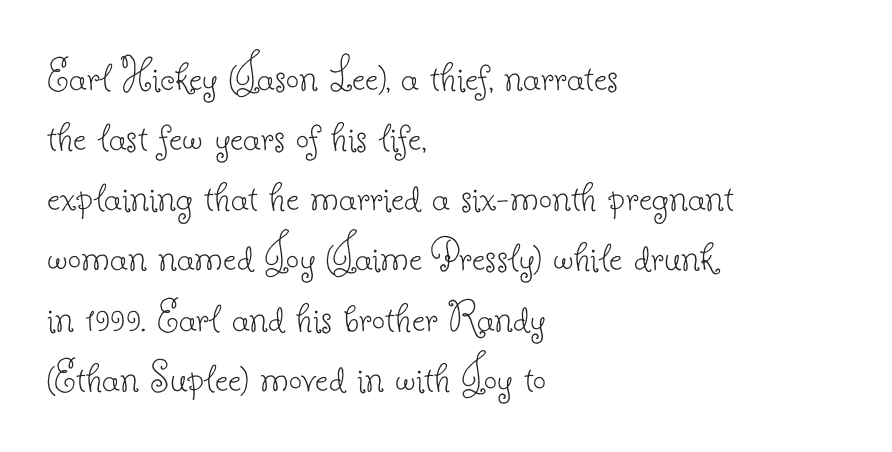
{"serif": "yes", "italic": "no", "bold": "no", "weight": "thin", "width": "normal", "stroke_contrast": "low", "x_height": "small", "monospaced": "no", "underline": "no", "align": "left", "line_spacing": "normal", "line_spacing_ratio": 1.28, "letter_spacing": "normal", "letter_spacing_em": 0.0, "glyph_px": 47}
